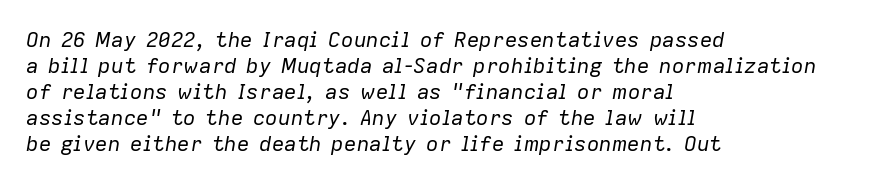
The image shows 21 px text type, italic (leaning right); set left-aligned, line spacing 1.24x, normal letter spacing, not underlined.
